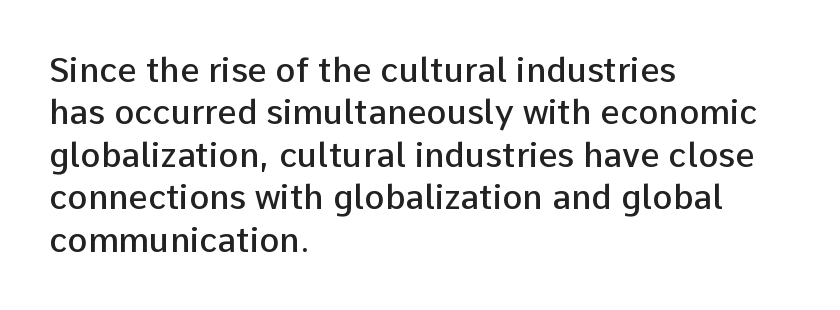
{"serif": "no", "italic": "no", "bold": "semi", "weight": "semibold", "width": "normal", "stroke_contrast": "low", "x_height": "medium", "monospaced": "no", "underline": "no", "align": "left", "line_spacing": "normal", "line_spacing_ratio": 1.25, "letter_spacing": "normal", "letter_spacing_em": 0.0, "glyph_px": 34}
